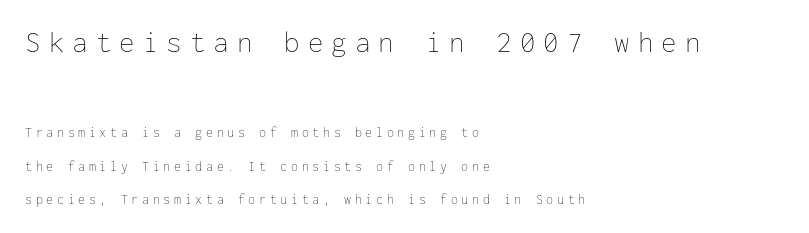
Honestly, the rows look like they've been pulled way apart. The letters stand straight up with perfectly vertical stems. The ragged edge is on the right, which tells us the setting is flush left. Descenders hang freely into open space.
